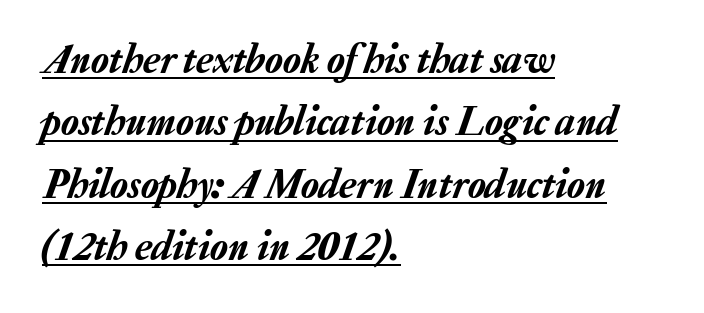
The image shows 41 px text type, italic (leaning right); set left-aligned, normal line spacing (1.52x), normal letter spacing, underlined; low stroke contrast and a medium x-height.
